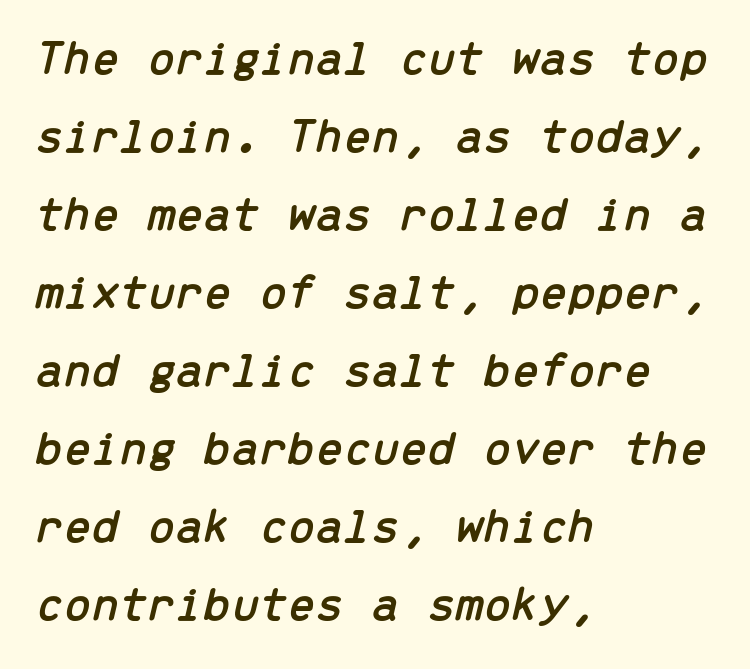
The image shows 50 px text type, italic (leaning right), monospaced; set left-aligned, normal line spacing (1.56x), normal letter spacing, not underlined; low stroke contrast and a medium x-height.
